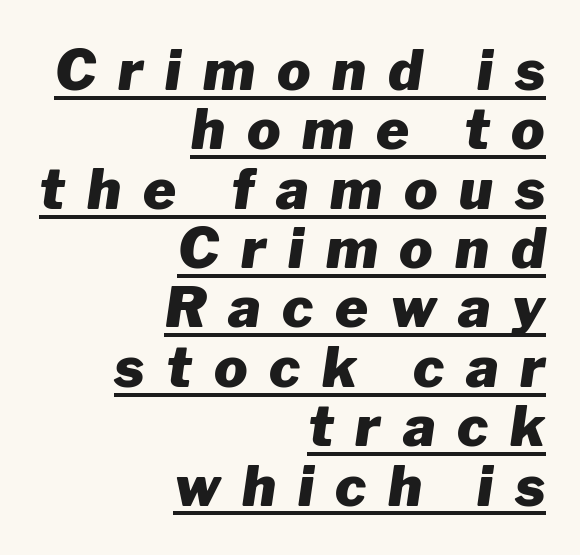
The glyphs have the mass of a bold cut. Horizontal bands of white between lines are thin slivers. Students, observe the line beneath the letters — that is underlining. The letterforms stand isolated, each surrounded by extra space.
